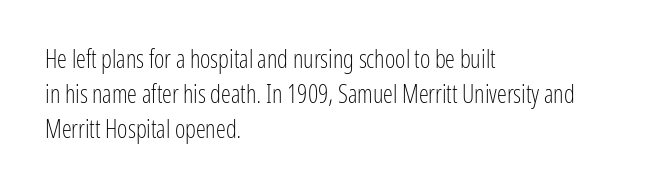
Weight: not bold — regular or lighter. Summary of vertical rhythm: regular, with standard interline spacing. Italic? Not at all — the glyphs are vertical. Words appear dense and cohesive because spacing is normal. Glance below the letters and you will spot only blank space.
